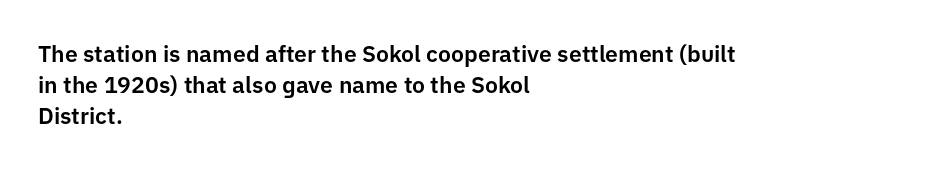
The image shows 23 px text type, upright; set left-aligned, normal line spacing (1.35x), normal letter spacing, not underlined.
